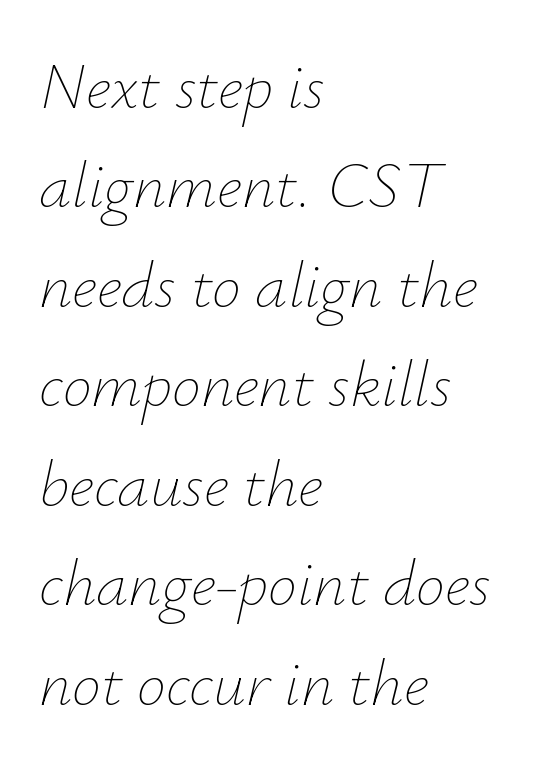
Counters stay open thanks to moderate or lighter strokes. When letters slant like this, we call the style italic. Whoever set this chose a conventional vertical rhythm. Horizontally, the lines are justified to the leading edge only. The specimen omits any rule beneath the text block's lines. Characters follow at the spacing the type designer built in.
